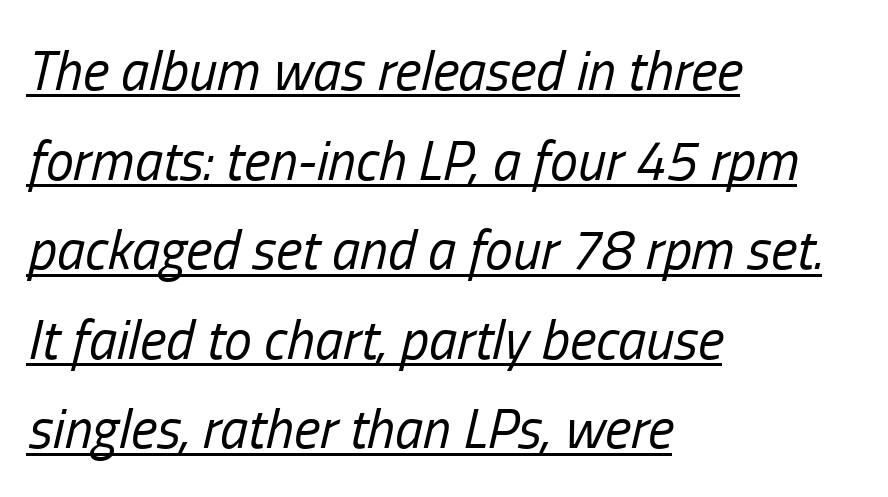
Unbolded letterforms with no extra heft. Italic: yes, the glyphs are oblique. Somebody hit Ctrl+U on this one — the words are underlined. The rendering keeps characters at their native spacing. Spacing verdict: proportional, widths tailored to each character. Left-aligned paragraph, ragged on the right.
